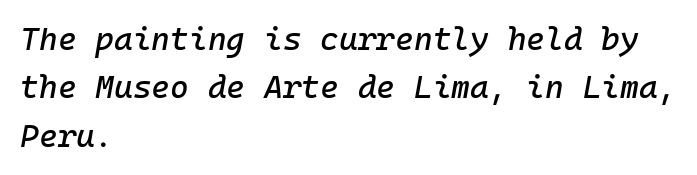
The image shows 32 px text type, italic (leaning right), monospaced; set left-aligned, normal line spacing (1.51x), normal letter spacing, not underlined; low stroke contrast and a medium x-height.
